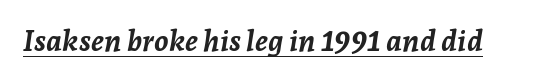
Q: Is the text bold? A: Yes.
Q: Is the text italic (slanted)? A: Yes, it leans right by about 7 degrees.
Q: Is the text underlined? A: Yes.
Q: Is the spacing between letters normal or unusually wide? A: Normal.
Q: Width (condensed, normal, or wide)? A: Normal.
Q: Stroke contrast? A: Low.
Q: x-height? A: Medium.
Q: Monospaced? A: No.
